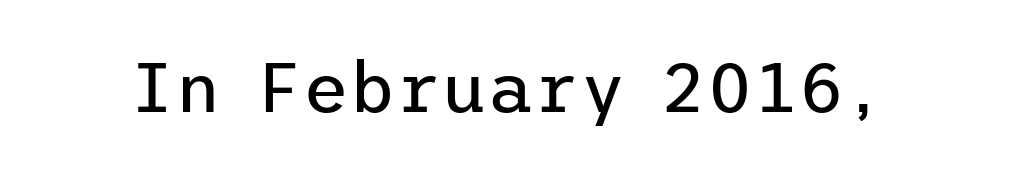
{"serif": "no", "italic": "no", "bold": "no", "weight": "regular", "width": "normal", "stroke_contrast": "low", "x_height": "medium", "underline": "no", "letter_spacing": "normal", "letter_spacing_em": 0.0, "glyph_px": 71}
